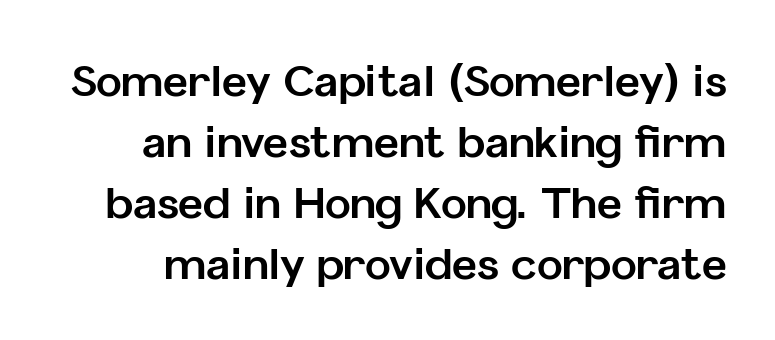
The image shows 43 px bold sans-serif type, upright; set normal line spacing (1.42x), normal letter spacing, not underlined; low stroke contrast and a medium x-height.
